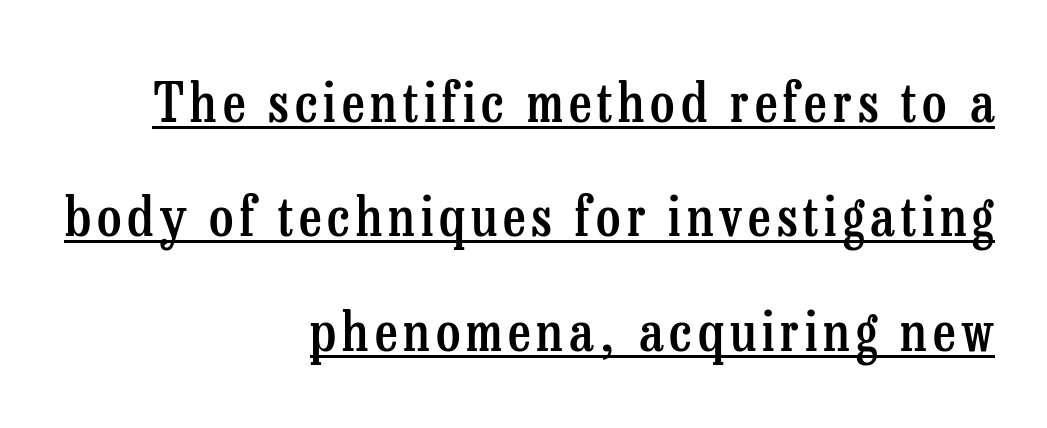
{"serif": "yes", "italic": "no", "bold": "semi", "weight": "semibold", "width": "condensed", "stroke_contrast": "low", "x_height": "medium", "monospaced": "no", "underline": "yes", "align": "right", "line_spacing": "loose", "line_spacing_ratio": 2.08, "glyph_px": 55}
